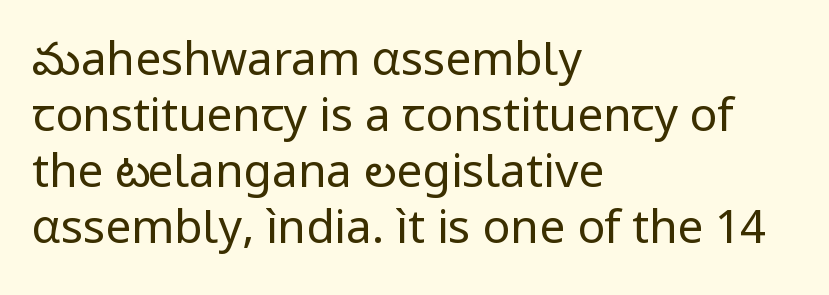
Q: Is the text bold? A: No.
Q: Is the text italic (slanted)? A: No, it is upright.
Q: Is the typeface a serif or a sans-serif typeface? A: Sans-serif.
Q: Is the text underlined? A: No.
Q: How is the paragraph aligned? A: Left-aligned.
Q: Is the spacing between letters normal or unusually wide? A: Normal.
Q: Width (condensed, normal, or wide)? A: Normal.
Q: Stroke contrast? A: Low.
Q: x-height? A: Medium.
Q: Monospaced? A: No.
